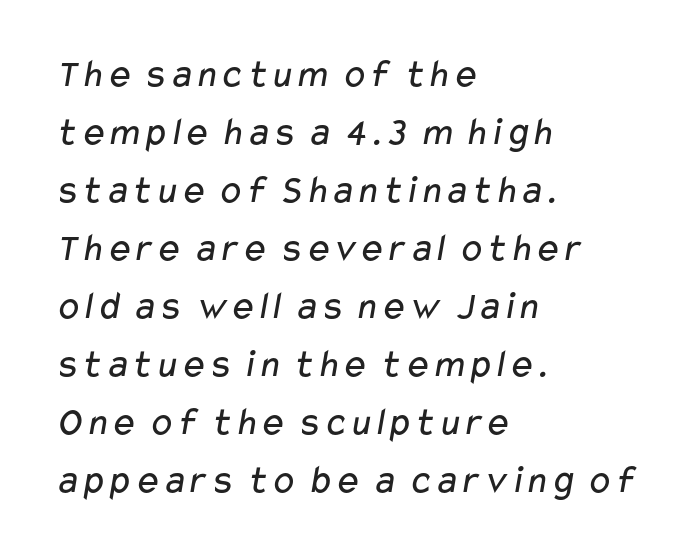
{"serif": "no", "bold": "no", "weight": "regular", "width": "wide", "stroke_contrast": "low", "x_height": "medium", "monospaced": "no", "underline": "no", "align": "left", "line_spacing": "normal", "line_spacing_ratio": 1.45, "letter_spacing": "normal", "letter_spacing_em": 0.0, "glyph_px": 40}
